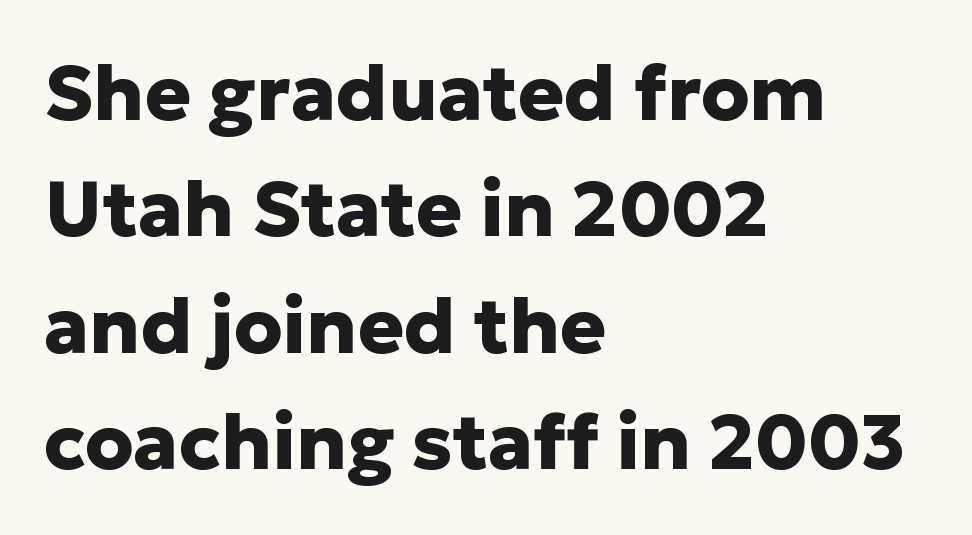
The image shows 77 px heavy sans-serif type, upright; set left-aligned, normal line spacing (1.51x), normal letter spacing, not underlined; low stroke contrast and a medium x-height.
